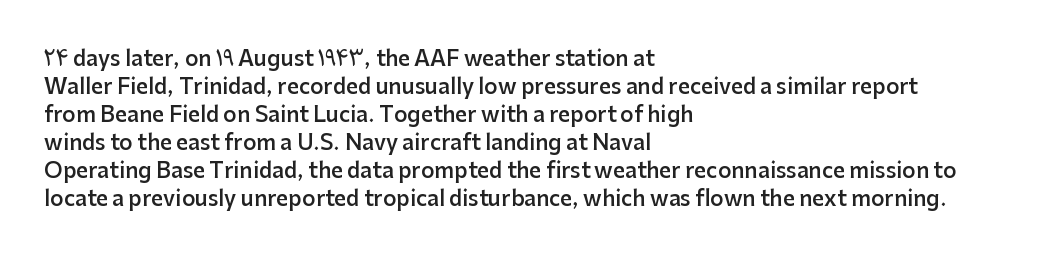
Q: Is the text bold? A: Semi-bold.
Q: Is the text italic (slanted)? A: No, it is upright.
Q: Is the text underlined? A: No.
Q: How is the paragraph aligned? A: Left-aligned.
Q: Is the spacing between letters normal or unusually wide? A: Normal.
Q: Is the spacing between lines tight, normal or loose? A: Normal.
